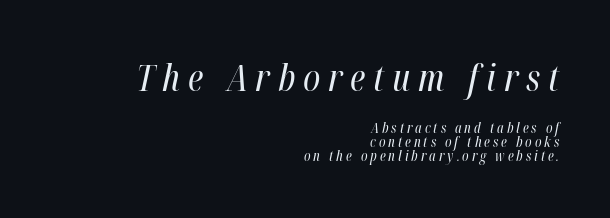
{"italic": "yes", "lean": "right", "slant_degrees": 12, "bold": "no", "weight": "regular", "width": "condensed", "stroke_contrast": "high", "x_height": "medium", "monospaced": "no", "underline": "no", "align": "right", "line_spacing": "tight", "line_spacing_ratio": 1.01, "letter_spacing": "wide", "letter_spacing_em": 0.21, "larger_block": "first", "size_ratio": 2.64, "glyph_px": 37}
